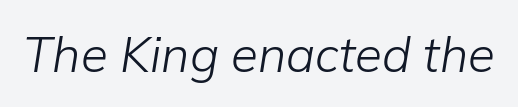
The passage shown is typed in a proportional face where columns would drift. Does the lettering tilt? It does — this is italic. Tracking value appears to be zero — textbook default spacing. The cut favours lightness, reaching ordinary text weight at its darkest. No word sits above an underline.
